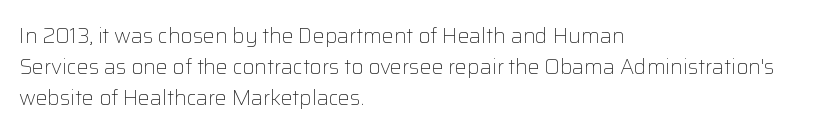
The image shows 21 px text type, upright; set left-aligned, normal line spacing (1.47x), normal letter spacing, not underlined.
